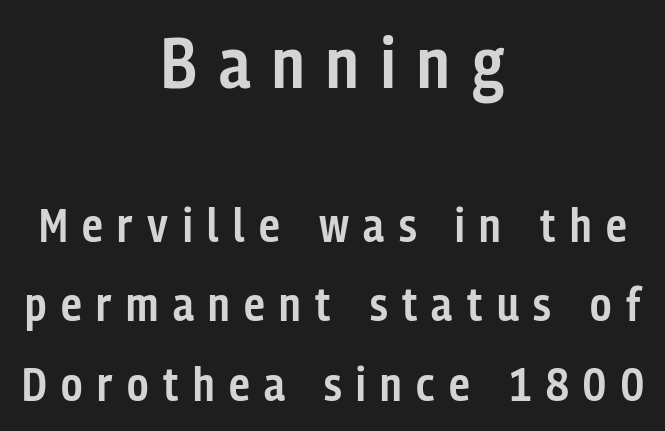
{"serif": "no", "italic": "no", "bold": "semi", "weight": "semibold", "width": "condensed", "stroke_contrast": "low", "x_height": "medium", "monospaced": "no", "underline": "no", "align": "center", "line_spacing": "normal", "line_spacing_ratio": 1.69, "letter_spacing": "wide", "letter_spacing_em": 0.31, "larger_block": "first", "size_ratio": 1.51, "glyph_px": 71}
